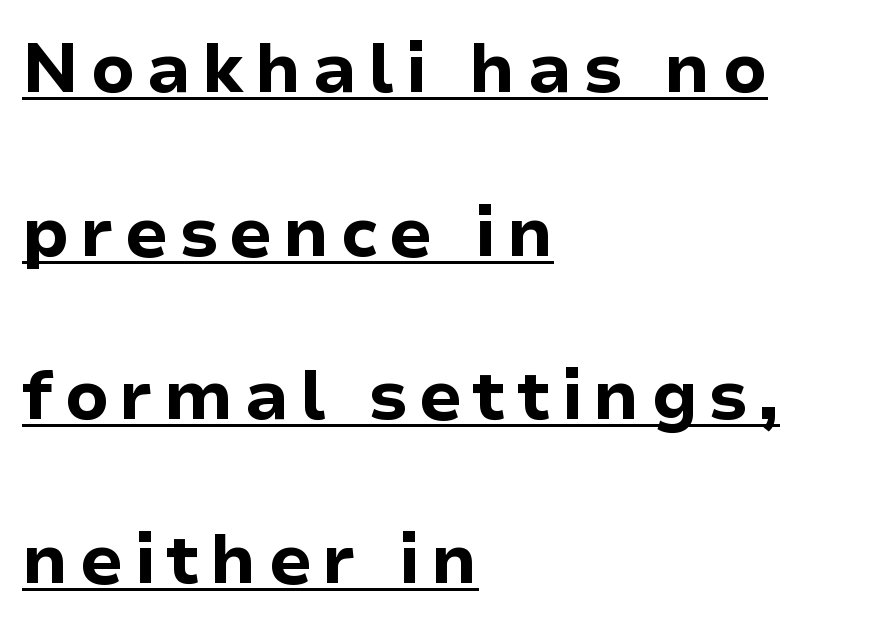
Visually the block forms a straight wall on the left and a jagged coastline on the right. Students, observe the line beneath the letters — that is underlining. The font is running at its bold setting. Is this a fixed-width face? No — the glyphs have proportional, varying widths. The specimen reads as upright at a glance.
